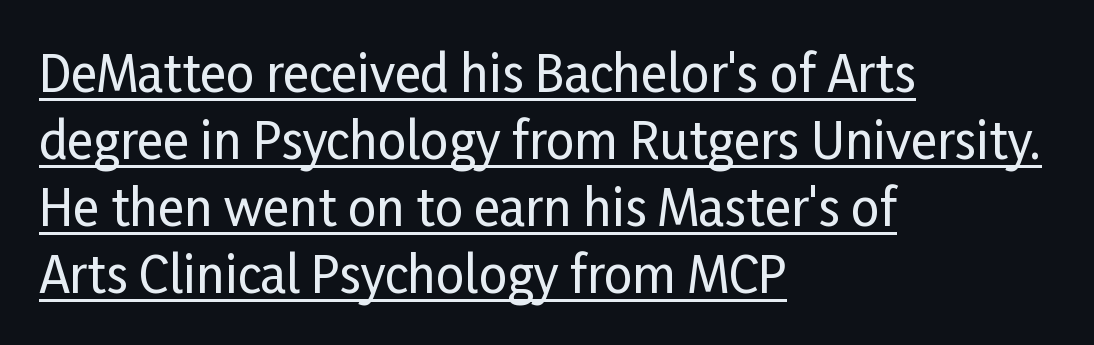
Caption: standard tracking, unaltered. A typesetter would call this proportional, since set widths differ per character. Each line of the rendering has a horizontal stroke beneath the glyphs. This rendering uses left alignment, leaving the right contour irregular. Typographically, this falls in the sans-serif category. Regarding leading, the lines here are spaced in the standard way.
